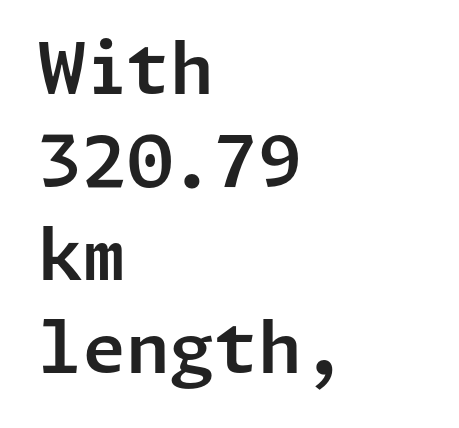
Q: Is the text italic (slanted)? A: No, it is upright.
Q: Is the typeface a serif or a sans-serif typeface? A: Sans-serif.
Q: Is the text underlined? A: No.
Q: How is the paragraph aligned? A: Left-aligned.
Q: Is the spacing between letters normal or unusually wide? A: Normal.
Q: Is the spacing between lines tight, normal or loose? A: Normal.
Q: Width (condensed, normal, or wide)? A: Normal.
Q: Stroke contrast? A: Low.
Q: x-height? A: Medium.
